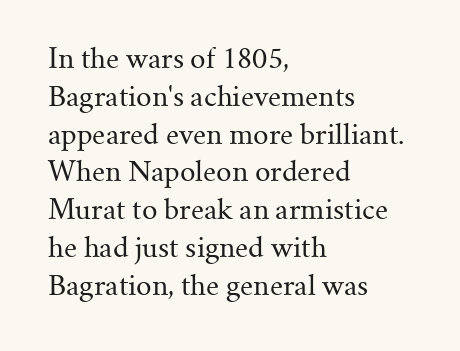
The image shows 27 px text type, upright; set left-aligned, normal line spacing (1.4x), normal letter spacing, not underlined.
